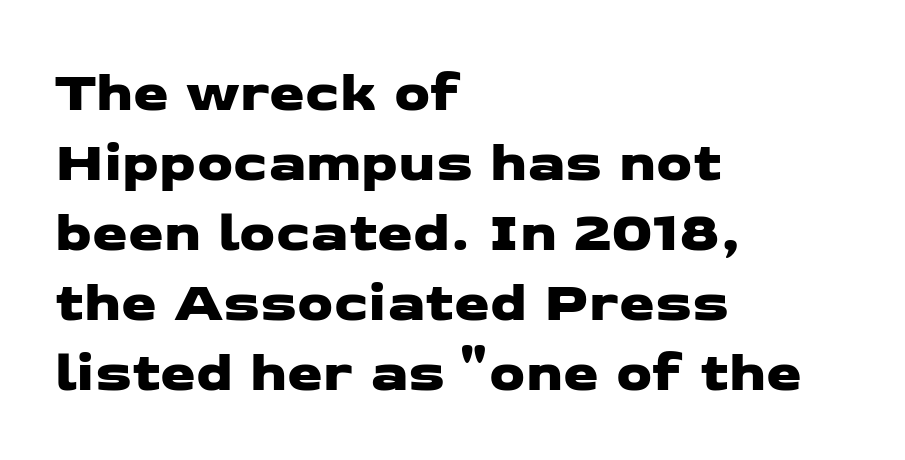
The letters carry no serifs — their stems end cleanly without finishing strokes. The face used here is proportionally spaced, like ordinary book or web type. In CSS terms this would be text-align: left. Underline: absent. Look at the tracking — it's just the regular setting, nothing added.
